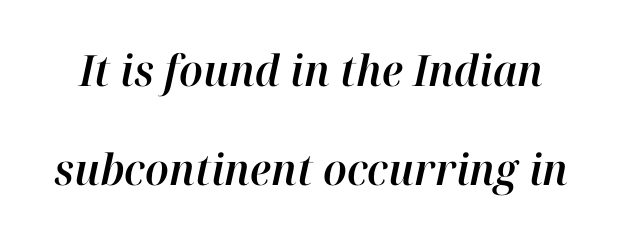
Do the characters align in a grid? No, the font is proportional. Only glyphs here, with clear space below each row. Notice how the stems are inclined rather than vertical — that's the hallmark of italics. These lines keep a tight, regular rhythm from letter to letter. Successive baselines arrive slowly, with a big drop between each.
